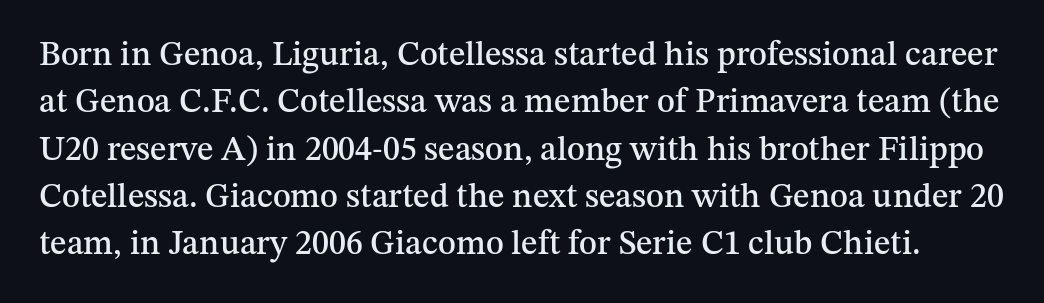
Bare-footed words on every line. The space between consecutive lines is moderate. Rendered with straight, roman letterforms. A typesetter would call this proportional, since set widths differ per character.
